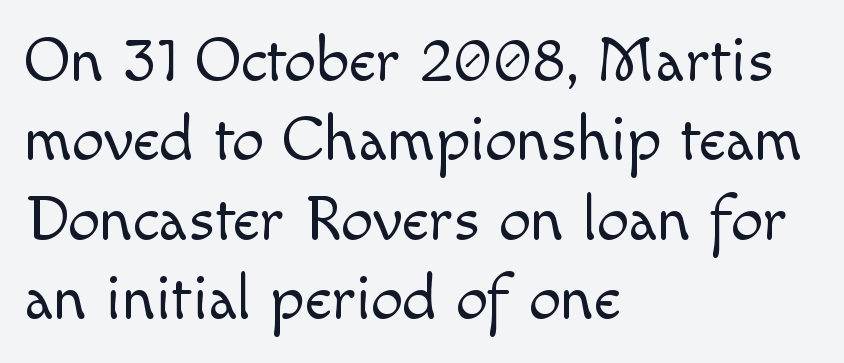
Horizontally, the lines are justified to the leading edge only. The designer went with a sans here, leaving each stem footless. The face used here is rendered with its standard letterfit. The face used here is proportionally spaced, like ordinary book or web type. Quick note: not italic, upright.
